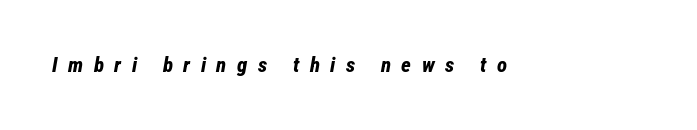
The image shows 21 px bold type, italic (leaning right); set unusually wide letter spacing (+0.5 em), not underlined.
